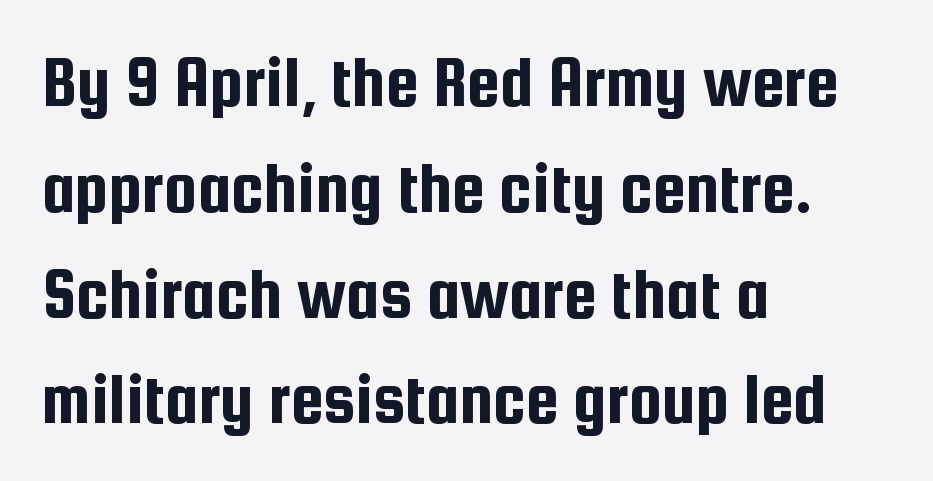
The rag falls on the right side of this text block. This sample uses an upright cut, with every glyph sitting square on the baseline. Summary of vertical rhythm: regular, with standard interline spacing. The font family rendered here belongs to the sans-serif group.
